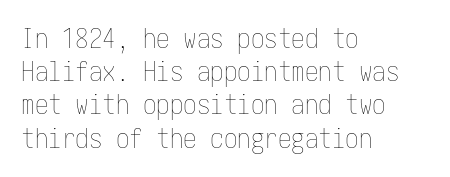
{"italic": "no", "bold": "no", "underline": "no", "align": "left", "line_spacing_ratio": 1.23, "letter_spacing": "normal", "letter_spacing_em": 0.0, "glyph_px": 27}
